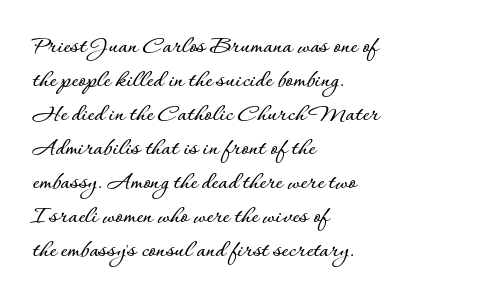
The image shows 26 px text type; set left-aligned, normal line spacing (1.31x), normal letter spacing, not underlined.
